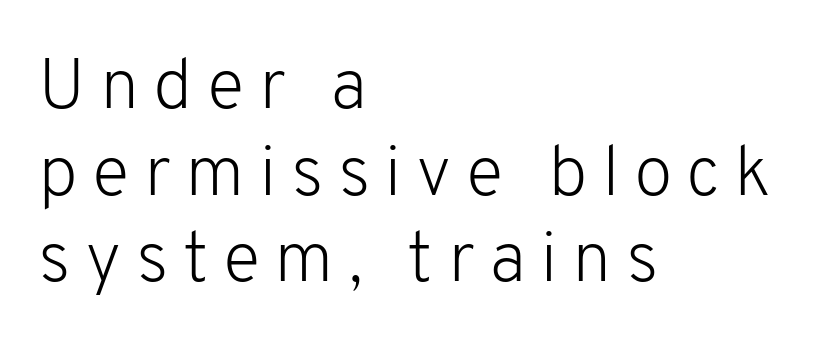
Q: Is the text bold? A: No.
Q: Is the text italic (slanted)? A: No, it is upright.
Q: Is the typeface a serif or a sans-serif typeface? A: Sans-serif.
Q: Is the text underlined? A: No.
Q: How is the paragraph aligned? A: Left-aligned.
Q: Is the spacing between letters normal or unusually wide? A: Unusually wide.
Q: Width (condensed, normal, or wide)? A: Normal.
Q: Stroke contrast? A: Low.
Q: x-height? A: Medium.
Q: Monospaced? A: No.
